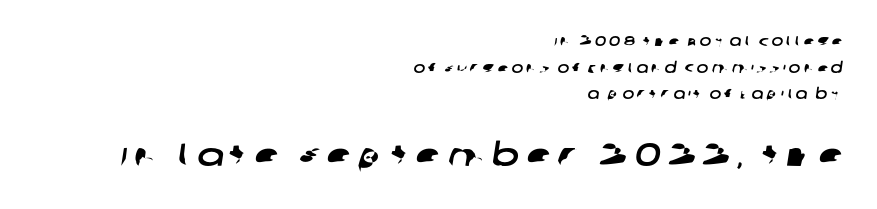
Q: Is the typeface a serif or a sans-serif typeface? A: Sans-serif.
Q: Is the text underlined? A: No.
Q: How is the paragraph aligned? A: Right-aligned.
Q: Is the spacing between letters normal or unusually wide? A: Unusually wide.
Q: Is the spacing between lines tight, normal or loose? A: Loose.
Q: Which block of text is set in a larger size, the first (top) or the second (bottom)? A: The second (bottom) one.
Q: Width (condensed, normal, or wide)? A: Wide.
Q: Stroke contrast? A: Low.
Q: x-height? A: Large.
Q: Monospaced? A: No.
